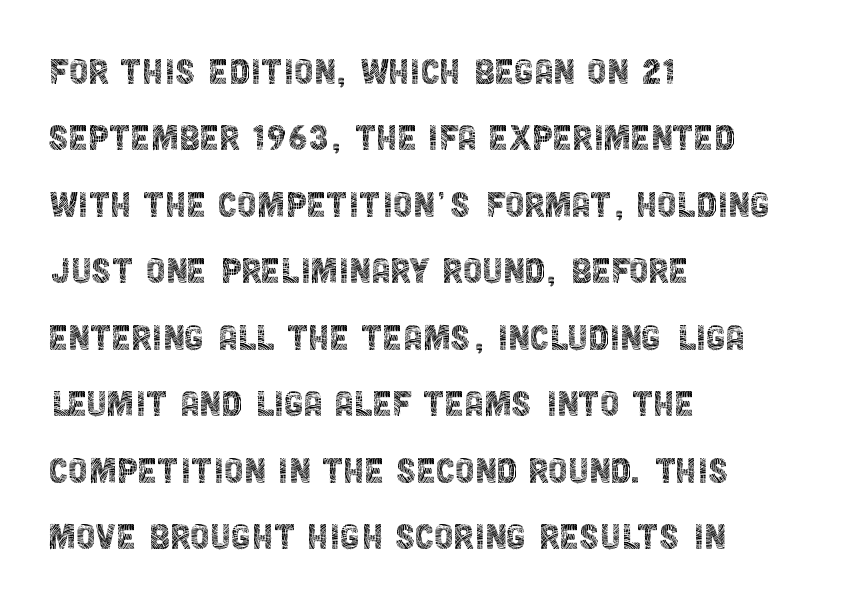
Q: Is the text bold? A: No.
Q: Is the text italic (slanted)? A: No, it is upright.
Q: Is the typeface a serif or a sans-serif typeface? A: Sans-serif.
Q: Is the text underlined? A: No.
Q: How is the paragraph aligned? A: Left-aligned.
Q: Is the spacing between letters normal or unusually wide? A: Normal.
Q: Is the spacing between lines tight, normal or loose? A: Normal.
Q: Width (condensed, normal, or wide)? A: Condensed.
Q: x-height? A: Large.
Q: Monospaced? A: No.
